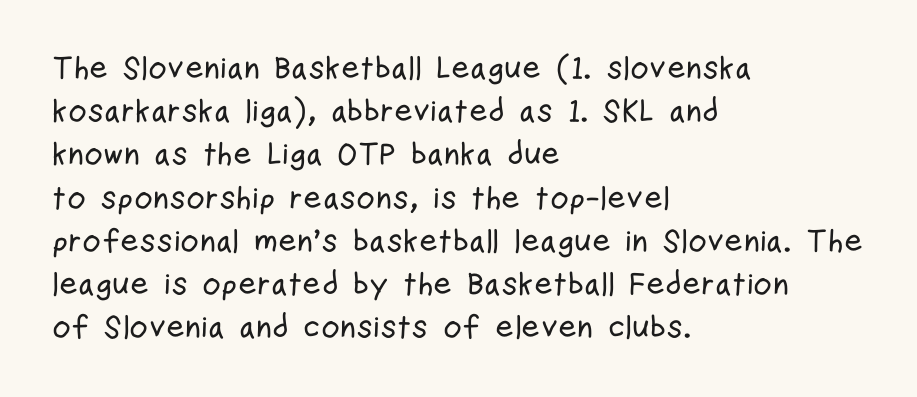
The image shows 32 px condensed sans-serif type, upright; set left-aligned, normal line spacing (1.35x), normal letter spacing, not underlined; low stroke contrast and a medium x-height.
